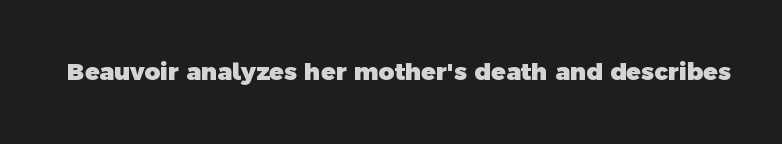
The image shows 24 px bold type; set normal letter spacing, not underlined.
